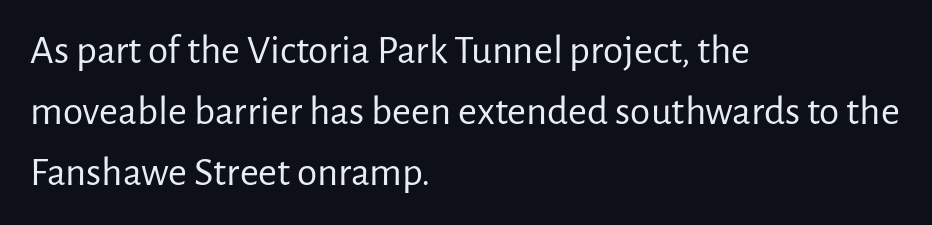
This sample has the flowing, uneven cadence of proportional lettering. This is sans-serif lettering, the kind often seen on screens and signage. This rendering leaves character spacing at its baseline value. The font's upright variant was chosen for this text. Horizontal bands of white between lines are of average thickness.
